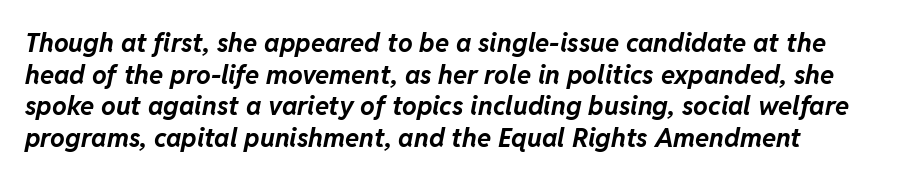
{"italic": "yes", "lean": "right", "slant_degrees": 11, "bold": "yes", "underline": "no", "line_spacing_ratio": 1.22, "letter_spacing": "normal", "letter_spacing_em": 0.0, "glyph_px": 26}
